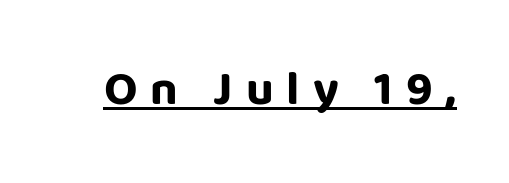
{"serif": "no", "italic": "no", "bold": "yes", "weight": "bold", "width": "normal", "stroke_contrast": "low", "x_height": "large", "monospaced": "no", "underline": "yes", "letter_spacing": "wide", "letter_spacing_em": 0.27, "glyph_px": 48}
